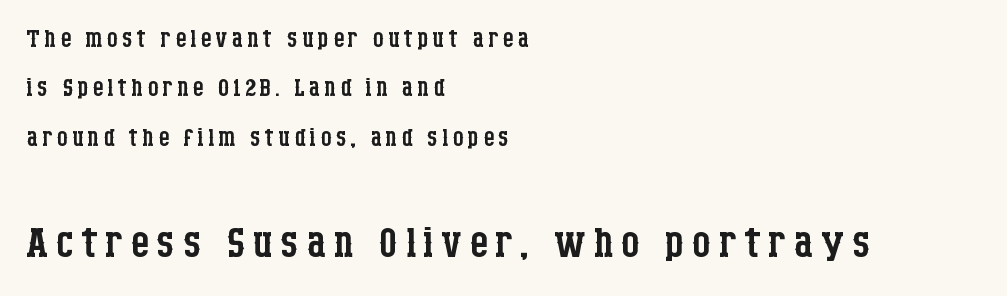
{"serif": "yes", "italic": "no", "bold": "no", "weight": "regular", "width": "condensed", "stroke_contrast": "low", "x_height": "large", "monospaced": "no", "underline": "no", "align": "left", "line_spacing": "normal", "line_spacing_ratio": 1.45, "larger_block": "second", "size_ratio": 1.74, "glyph_px": 59}
